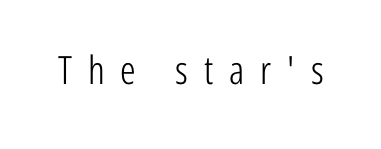
Observe the absence of serifs on each vertical stroke in this sample. No word sits above an underline. The weight tops out at a normal text grade. Letter spacing: wide. The letters stand straight up with perfectly vertical stems.
